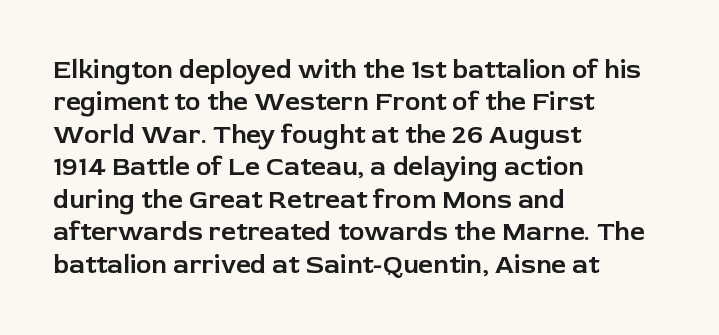
These lines sit exactly where default settings would place them. The letters stand upright; this is a roman face. Typeset ragged right — the left edge is the straight one. Just letters on the line, the space beneath them empty. Caption: standard tracking, unaltered.
